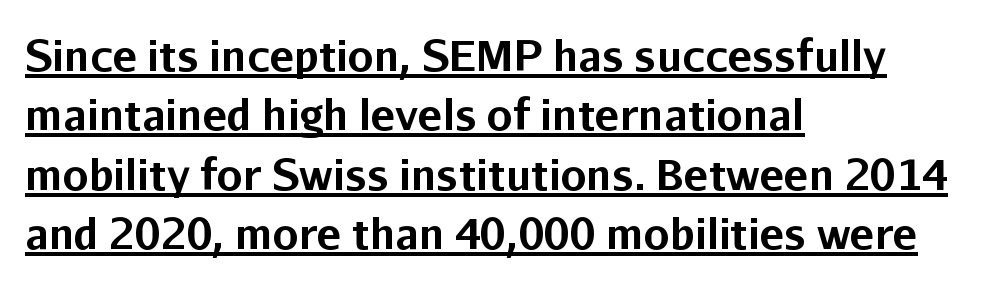
The line texture is even and compact thanks to regular tracking. Do the characters align in a grid? No, the font is proportional. The characters look thick and weighty, a clear bold. Summary of vertical rhythm: regular, with standard interline spacing. What kind of face is this? One without serifs — a sans. Quick note: underline on.
